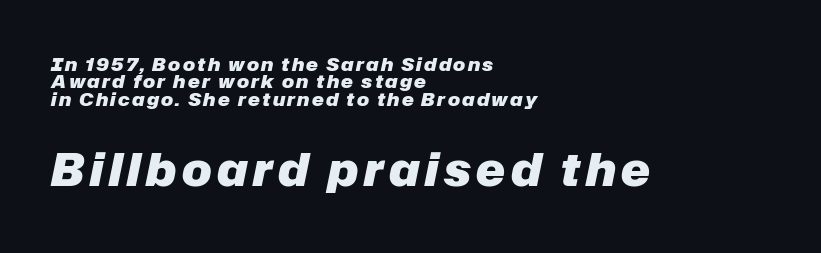
The image shows 44 px heavy type, italic (leaning right); set left-aligned, tight line spacing (0.96x), not underlined; the second (bottom) block is 2.44x larger; low stroke contrast and a medium x-height.
